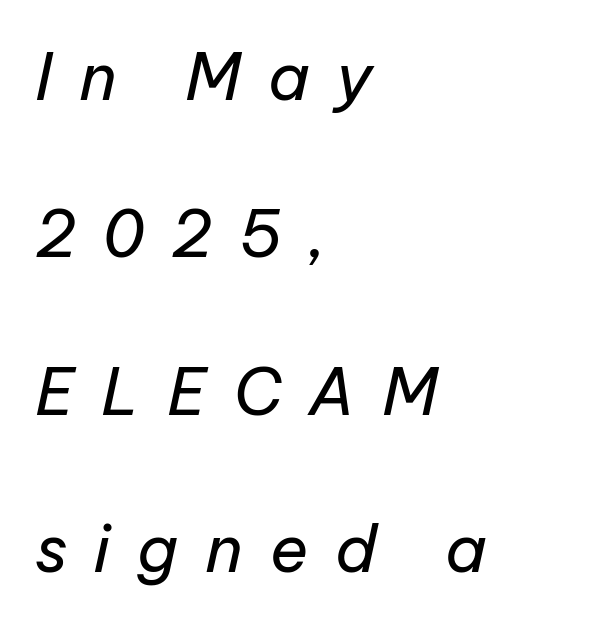
{"italic": "yes", "lean": "right", "slant_degrees": 12, "bold": "no", "weight": "regular", "width": "normal", "stroke_contrast": "low", "x_height": "medium", "monospaced": "no", "underline": "no", "align": "left", "line_spacing": "loose", "line_spacing_ratio": 2.42, "letter_spacing": "wide", "letter_spacing_em": 0.41, "glyph_px": 65}
